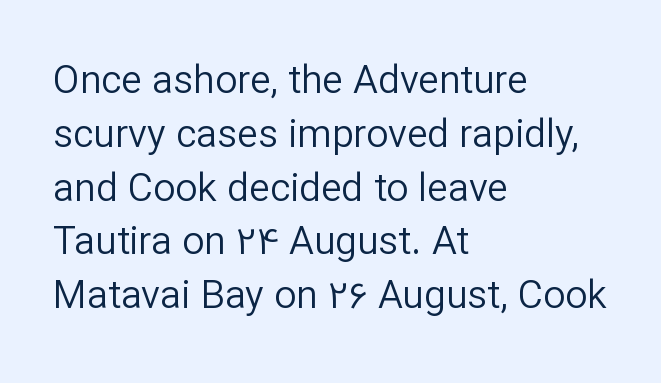
Q: Is the text bold? A: No.
Q: Is the text italic (slanted)? A: No, it is upright.
Q: Is the typeface a serif or a sans-serif typeface? A: Sans-serif.
Q: Is the text underlined? A: No.
Q: How is the paragraph aligned? A: Left-aligned.
Q: Is the spacing between letters normal or unusually wide? A: Normal.
Q: Is the spacing between lines tight, normal or loose? A: Normal.
Q: Width (condensed, normal, or wide)? A: Normal.
Q: Stroke contrast? A: Low.
Q: x-height? A: Medium.
Q: Monospaced? A: No.
